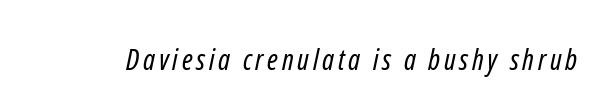
Q: Is the text bold? A: No.
Q: Is the typeface a serif or a sans-serif typeface? A: Sans-serif.
Q: Is the text underlined? A: No.
Q: Width (condensed, normal, or wide)? A: Condensed.
Q: Stroke contrast? A: Low.
Q: x-height? A: Medium.
Q: Monospaced? A: No.
